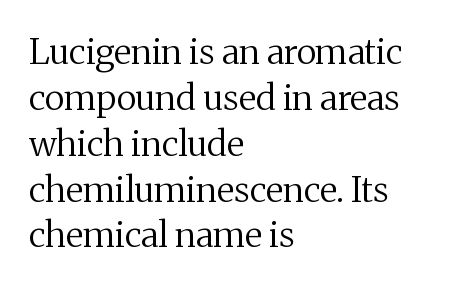
Is this a fixed-width face? No — the glyphs have proportional, varying widths. The font is comparable to plain body text, perhaps lighter. Glyph-to-glyph distance matches everyday printed text. Letterform terminals end in serifs throughout the passage. These lines were composed using upright roman letters.
